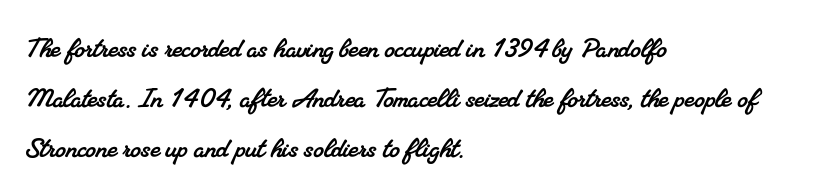
{"serif": "yes", "width": "normal", "stroke_contrast": "medium", "x_height": "small", "monospaced": "no", "underline": "no", "align": "left", "line_spacing": "normal", "line_spacing_ratio": 1.52, "letter_spacing": "normal", "letter_spacing_em": 0.0, "glyph_px": 33}
